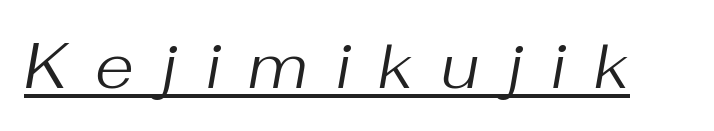
Q: Is the text bold? A: No.
Q: Is the text italic (slanted)? A: Yes, it leans right by about 10 degrees.
Q: Is the text underlined? A: Yes.
Q: Is the spacing between letters normal or unusually wide? A: Unusually wide.
Q: Width (condensed, normal, or wide)? A: Normal.
Q: Stroke contrast? A: Medium.
Q: x-height? A: Medium.
Q: Monospaced? A: No.
